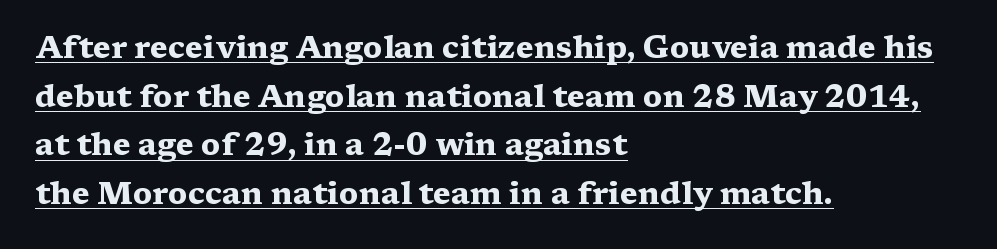
Q: Is the text bold? A: Yes.
Q: Is the text italic (slanted)? A: No, it is upright.
Q: Is the typeface a serif or a sans-serif typeface? A: Serif.
Q: Is the text underlined? A: Yes.
Q: How is the paragraph aligned? A: Left-aligned.
Q: Is the spacing between letters normal or unusually wide? A: Normal.
Q: Is the spacing between lines tight, normal or loose? A: Normal.
Q: Width (condensed, normal, or wide)? A: Wide.
Q: Stroke contrast? A: Medium.
Q: x-height? A: Medium.
Q: Monospaced? A: No.
